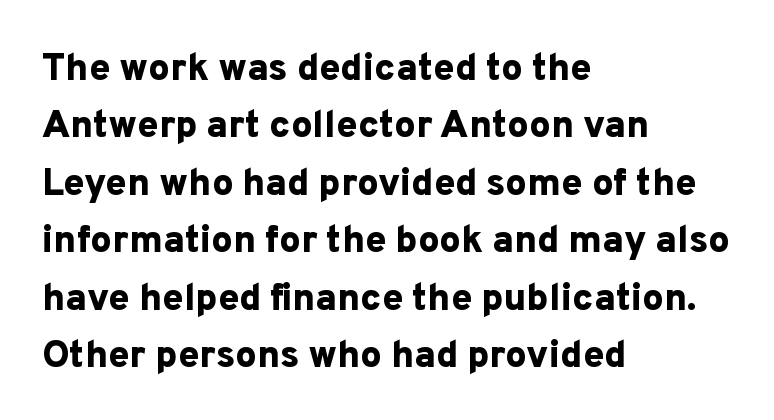
Q: Is the text bold? A: Yes.
Q: Is the text italic (slanted)? A: No, it is upright.
Q: Is the typeface a serif or a sans-serif typeface? A: Sans-serif.
Q: Is the text underlined? A: No.
Q: How is the paragraph aligned? A: Left-aligned.
Q: Is the spacing between letters normal or unusually wide? A: Normal.
Q: Is the spacing between lines tight, normal or loose? A: Normal.
Q: Width (condensed, normal, or wide)? A: Normal.
Q: Stroke contrast? A: Low.
Q: x-height? A: Medium.
Q: Monospaced? A: No.
